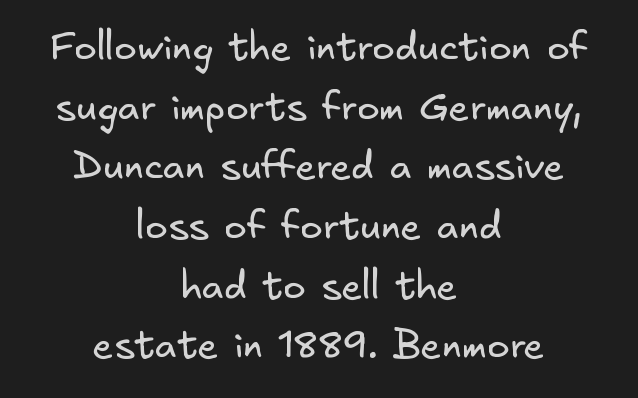
{"serif": "no", "bold": "no", "weight": "regular", "width": "normal", "stroke_contrast": "low", "x_height": "small", "underline": "no", "align": "center", "line_spacing": "normal", "line_spacing_ratio": 1.57, "letter_spacing": "normal", "letter_spacing_em": 0.0, "glyph_px": 38}
